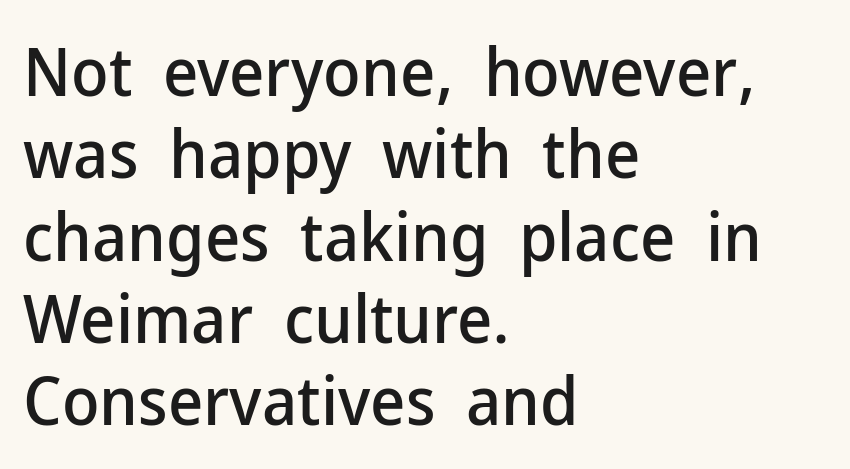
Q: Is the text italic (slanted)? A: No, it is upright.
Q: Is the typeface a serif or a sans-serif typeface? A: Sans-serif.
Q: Is the text underlined? A: No.
Q: How is the paragraph aligned? A: Left-aligned.
Q: Is the spacing between letters normal or unusually wide? A: Normal.
Q: Width (condensed, normal, or wide)? A: Normal.
Q: Stroke contrast? A: Low.
Q: x-height? A: Medium.
Q: Monospaced? A: No.
